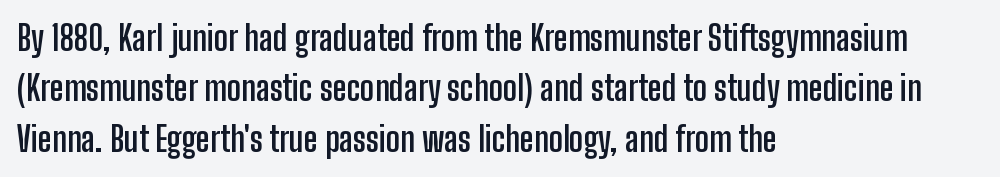
Think of a printed novel: that variable character pitch is what you see here. The rendering anchors every line to the left-hand side. Grotesque or geometric, the face here clearly has no serifs. Posture: straight, roman, zero tilt.
